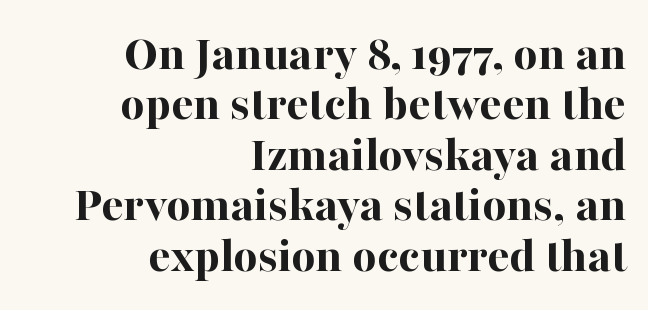
Q: Is the text bold? A: Yes.
Q: Is the text italic (slanted)? A: No, it is upright.
Q: Is the typeface a serif or a sans-serif typeface? A: Serif.
Q: Is the text underlined? A: No.
Q: How is the paragraph aligned? A: Right-aligned.
Q: Is the spacing between letters normal or unusually wide? A: Normal.
Q: Is the spacing between lines tight, normal or loose? A: Tight.
Q: Width (condensed, normal, or wide)? A: Normal.
Q: Stroke contrast? A: High.
Q: x-height? A: Medium.
Q: Monospaced? A: No.
